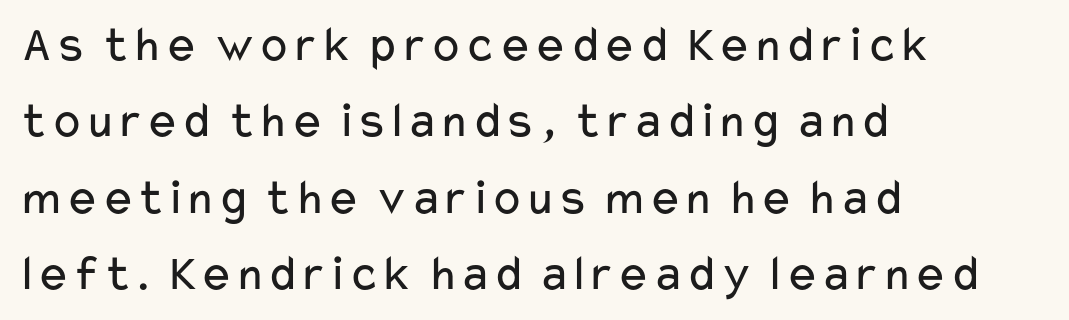
{"serif": "no", "italic": "no", "bold": "no", "weight": "regular", "width": "wide", "stroke_contrast": "low", "x_height": "medium", "monospaced": "no", "underline": "no", "align": "left", "line_spacing": "normal", "line_spacing_ratio": 1.5, "letter_spacing": "normal", "letter_spacing_em": 0.0, "glyph_px": 51}
